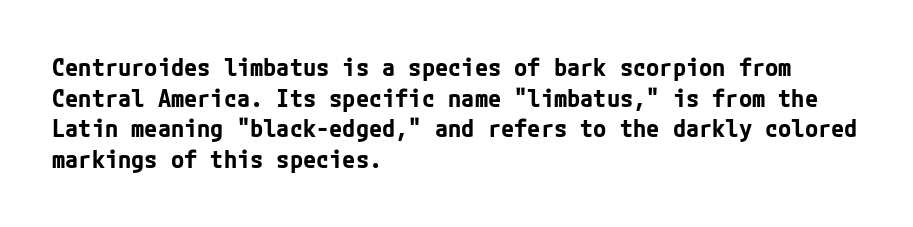
Summary of weight: heavy, a full bold. Tracking value appears to be zero — textbook default spacing. No italicization has been applied; the sample stays upright. The words here are not underlined. A normal amount of white space separates one row of letters from the next.
